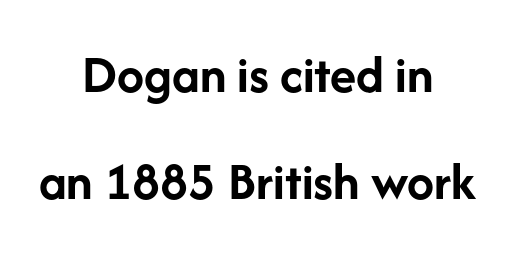
Teacher's note: observe the equal gaps on both sides — that is centered alignment. Regarding leading, the lines here are spaced well apart. Descenders are the only things crossing below the line. Honestly, the letter spacing is just normal — you wouldn't notice it.
